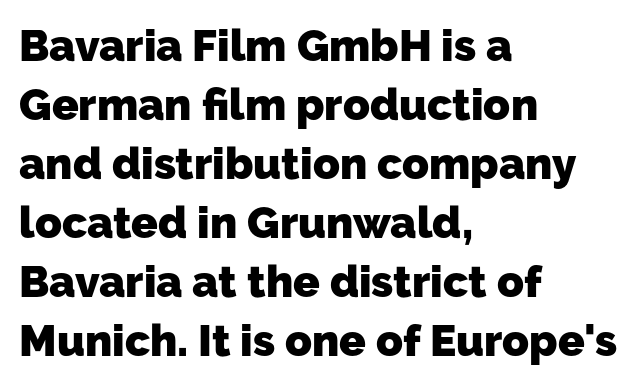
{"serif": "no", "bold": "yes", "weight": "heavy", "width": "normal", "stroke_contrast": "low", "x_height": "medium", "monospaced": "no", "underline": "no", "align": "left", "line_spacing": "normal", "line_spacing_ratio": 1.34, "letter_spacing": "normal", "letter_spacing_em": 0.0, "glyph_px": 44}
